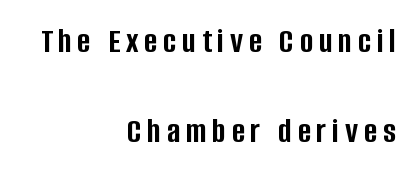
Q: Is the text bold? A: Yes.
Q: Is the text italic (slanted)? A: No, it is upright.
Q: Is the typeface a serif or a sans-serif typeface? A: Sans-serif.
Q: Is the text underlined? A: No.
Q: How is the paragraph aligned? A: Right-aligned.
Q: Is the spacing between lines tight, normal or loose? A: Loose.
Q: Width (condensed, normal, or wide)? A: Condensed.
Q: Stroke contrast? A: Low.
Q: x-height? A: Large.
Q: Monospaced? A: No.
